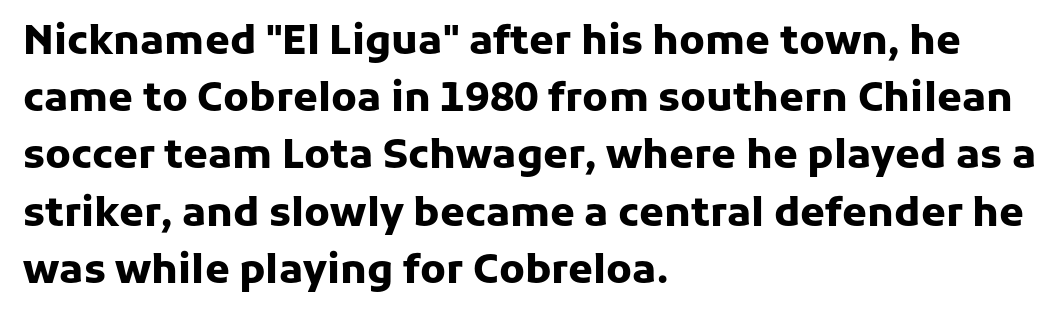
Q: Is the text bold? A: Yes.
Q: Is the text italic (slanted)? A: No, it is upright.
Q: Is the typeface a serif or a sans-serif typeface? A: Sans-serif.
Q: Is the text underlined? A: No.
Q: How is the paragraph aligned? A: Left-aligned.
Q: Is the spacing between letters normal or unusually wide? A: Normal.
Q: Is the spacing between lines tight, normal or loose? A: Normal.
Q: Width (condensed, normal, or wide)? A: Normal.
Q: Stroke contrast? A: Low.
Q: x-height? A: Medium.
Q: Monospaced? A: No.
